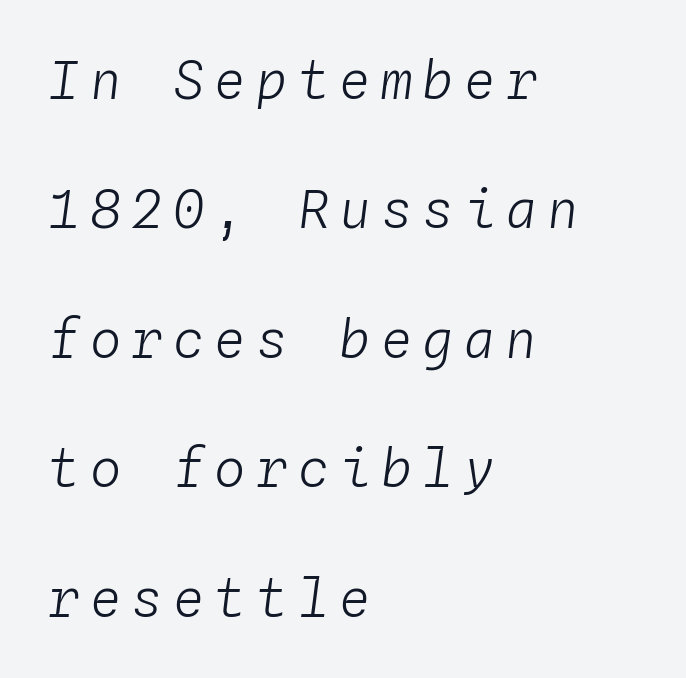
The image shows 52 px light type, italic (leaning right), monospaced; set left-aligned, loose line spacing (2.49x), unusually wide letter spacing (+0.2 em), not underlined; low stroke contrast and a medium x-height.
